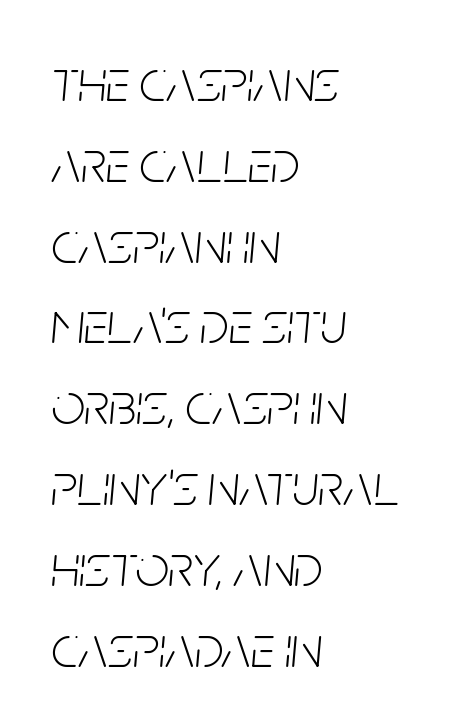
The image shows 59 px light, condensed type, italic (leaning right); set left-aligned, normal line spacing (1.37x), normal letter spacing, not underlined; low stroke contrast and a large x-height.
